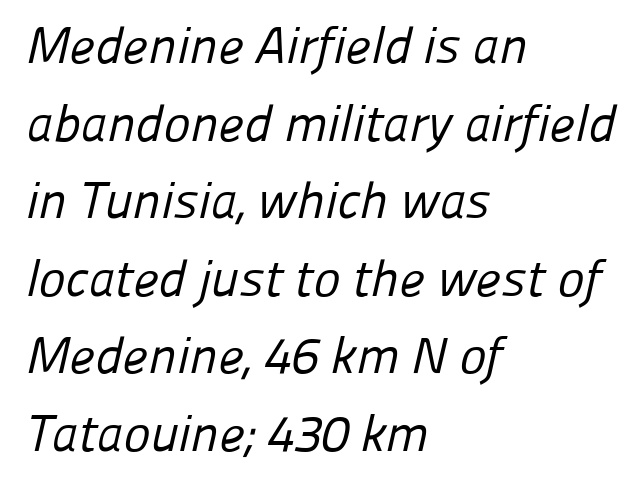
{"serif": "no", "bold": "no", "weight": "regular", "width": "normal", "stroke_contrast": "low", "x_height": "medium", "monospaced": "no", "underline": "no", "align": "left", "line_spacing": "normal", "line_spacing_ratio": 1.52, "letter_spacing": "normal", "letter_spacing_em": 0.0, "glyph_px": 51}
